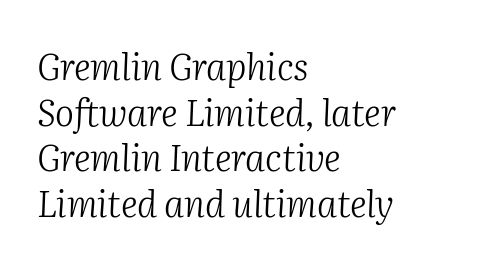
{"serif": "yes", "italic": "yes", "lean": "right", "slant_degrees": 2, "bold": "no", "weight": "light", "width": "normal", "stroke_contrast": "medium", "x_height": "medium", "monospaced": "no", "underline": "no", "align": "left", "line_spacing": "normal", "line_spacing_ratio": 1.27, "letter_spacing": "normal", "letter_spacing_em": 0.0, "glyph_px": 36}
